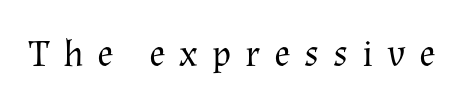
Q: Is the text bold? A: No.
Q: Is the text italic (slanted)? A: No, it is upright.
Q: Is the typeface a serif or a sans-serif typeface? A: Serif.
Q: Is the text underlined? A: No.
Q: Is the spacing between letters normal or unusually wide? A: Unusually wide.
Q: Width (condensed, normal, or wide)? A: Normal.
Q: Stroke contrast? A: Medium.
Q: x-height? A: Medium.
Q: Monospaced? A: No.
